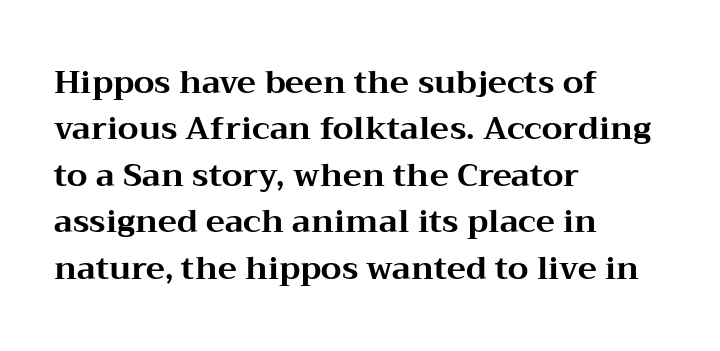
The image shows 32 px bold, wide serif type, upright; set left-aligned, normal line spacing (1.45x), normal letter spacing, not underlined; medium stroke contrast and a medium x-height.
